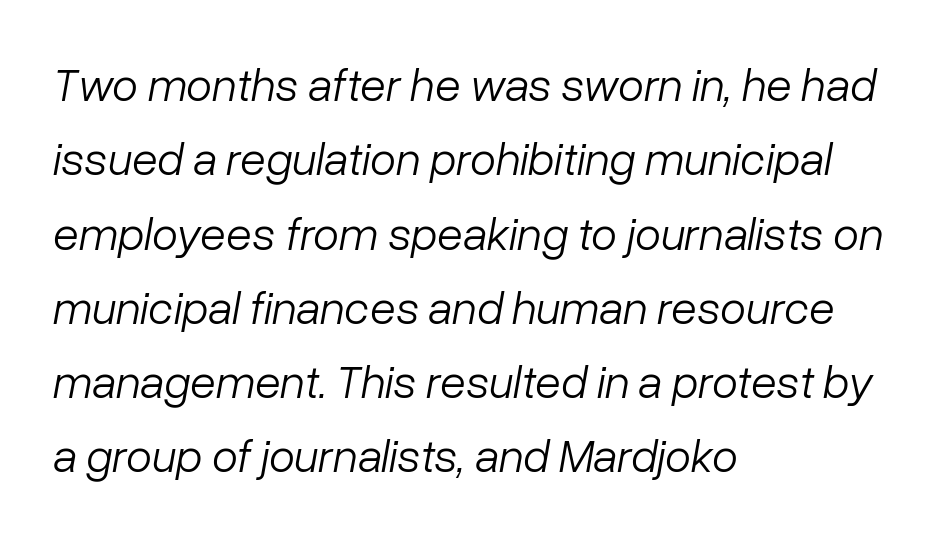
The image shows 47 px light type, italic (leaning right); set left-aligned, normal line spacing (1.58x), normal letter spacing, not underlined; low stroke contrast and a medium x-height.
